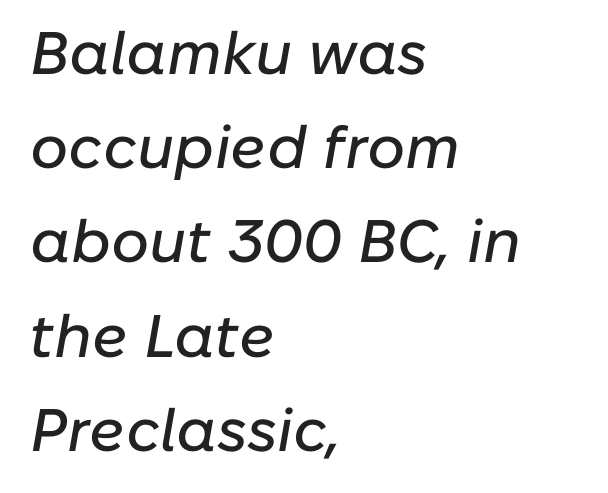
{"italic": "yes", "lean": "right", "slant_degrees": 10, "width": "normal", "stroke_contrast": "low", "x_height": "medium", "monospaced": "no", "underline": "no", "align": "left", "line_spacing": "normal", "line_spacing_ratio": 1.57, "letter_spacing": "normal", "letter_spacing_em": 0.0, "glyph_px": 60}
